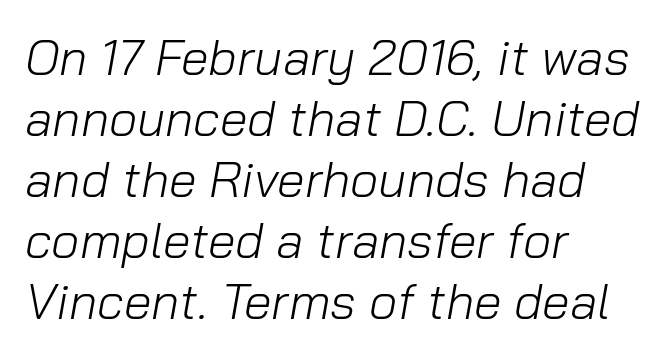
Any mark beneath the type? The region is blank. When letters slant like this, we call the style italic. The letterforms sit shoulder to shoulder at normal distance. Spacing verdict: proportional, widths tailored to each character. The letters look calm and open, with moderate or lighter stems. Which margin do the lines hug? The left one — the right edge is uneven.
